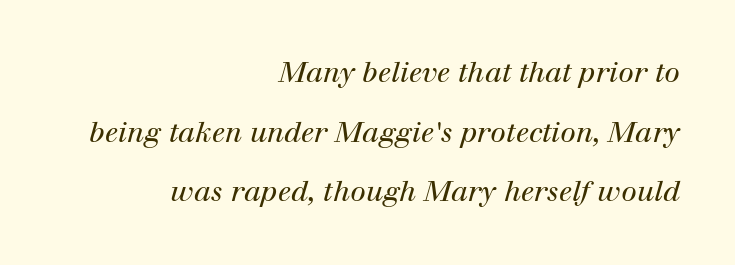
The image shows 28 px regular-weight serif type, italic (leaning right); set right-aligned, loose line spacing (2.13x), normal letter spacing, not underlined; high stroke contrast and a medium x-height.
